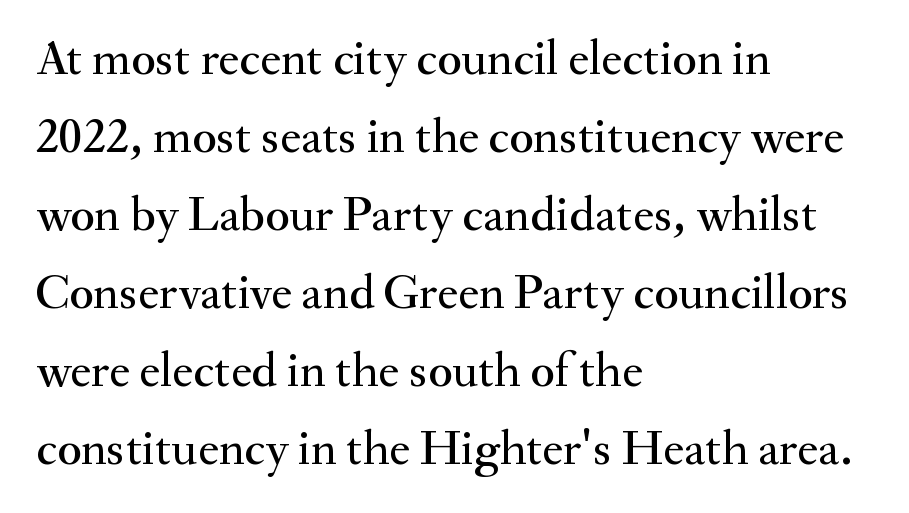
{"serif": "yes", "italic": "no", "width": "normal", "stroke_contrast": "medium", "x_height": "small", "monospaced": "no", "underline": "no", "align": "left", "line_spacing": "normal", "line_spacing_ratio": 1.56, "letter_spacing": "normal", "letter_spacing_em": 0.0, "glyph_px": 50}
